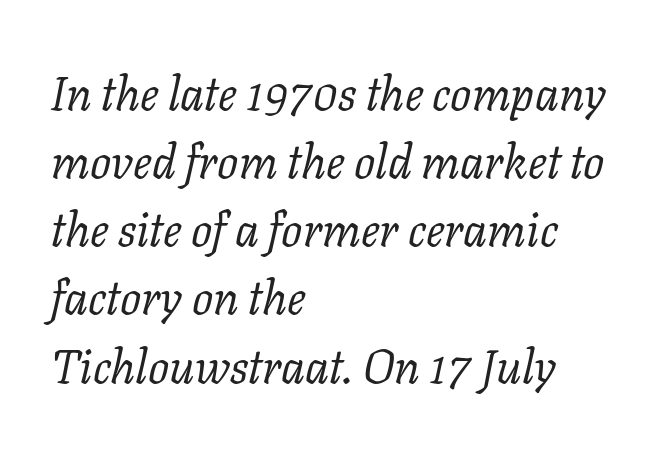
The image shows 47 px regular-weight serif type, italic (leaning right); set left-aligned, normal line spacing (1.45x), normal letter spacing, not underlined; low stroke contrast and a medium x-height.
